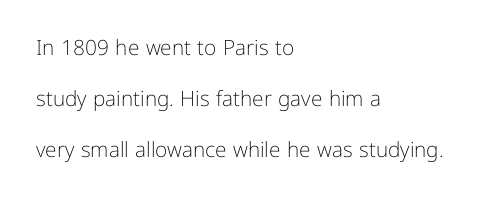
The letters stand straight up with perfectly vertical stems. Glyph-to-glyph distance matches everyday printed text. Just letters on the line, the space beneath them empty. Bold? No — there's no thickening of the strokes. The block of text is sparse from top to bottom, with ample space between rows. Alignment: flush left.
